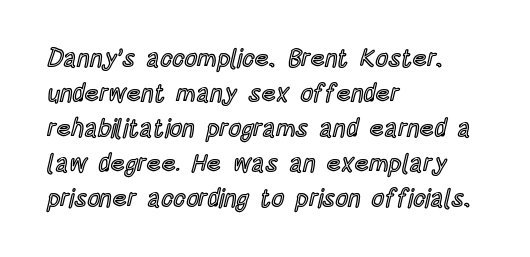
{"underline": "no", "align": "left", "line_spacing": "normal", "line_spacing_ratio": 1.4, "letter_spacing": "normal", "letter_spacing_em": 0.0, "glyph_px": 25}
